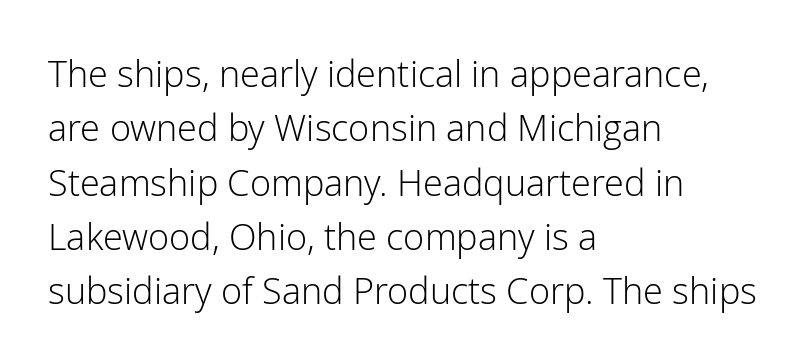
Q: Is the text bold? A: No.
Q: Is the text italic (slanted)? A: No, it is upright.
Q: Is the typeface a serif or a sans-serif typeface? A: Sans-serif.
Q: Is the text underlined? A: No.
Q: How is the paragraph aligned? A: Left-aligned.
Q: Is the spacing between letters normal or unusually wide? A: Normal.
Q: Is the spacing between lines tight, normal or loose? A: Normal.
Q: Width (condensed, normal, or wide)? A: Normal.
Q: Stroke contrast? A: Low.
Q: x-height? A: Medium.
Q: Monospaced? A: No.
